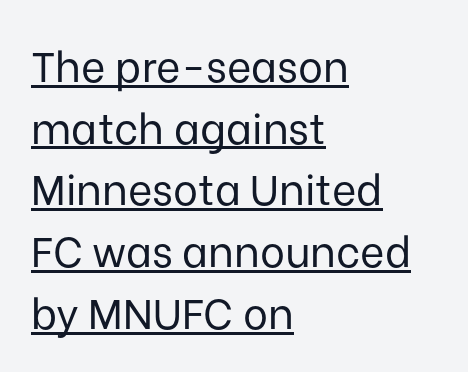
This sample uses plain, unmodified letter spacing. The rendering uses the underline text-decoration. Italic? Not at all — the glyphs are vertical. Reading down the column, the eye jumps a familiar distance to each next line.
